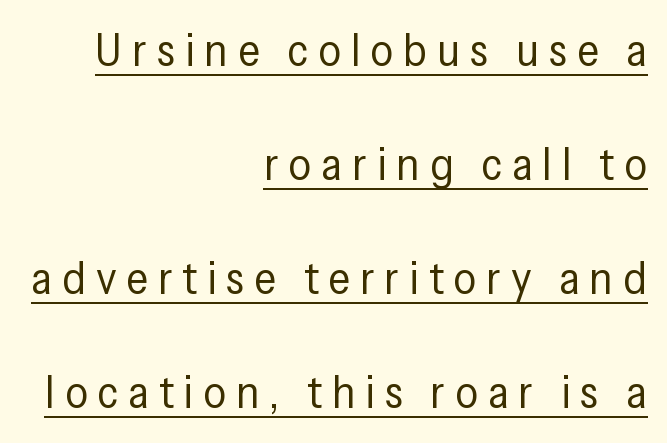
Q: Is the text bold? A: No.
Q: Is the text italic (slanted)? A: No, it is upright.
Q: Is the typeface a serif or a sans-serif typeface? A: Sans-serif.
Q: Is the text underlined? A: Yes.
Q: How is the paragraph aligned? A: Right-aligned.
Q: Is the spacing between letters normal or unusually wide? A: Unusually wide.
Q: Is the spacing between lines tight, normal or loose? A: Loose.
Q: Width (condensed, normal, or wide)? A: Condensed.
Q: Stroke contrast? A: Low.
Q: x-height? A: Medium.
Q: Monospaced? A: No.
